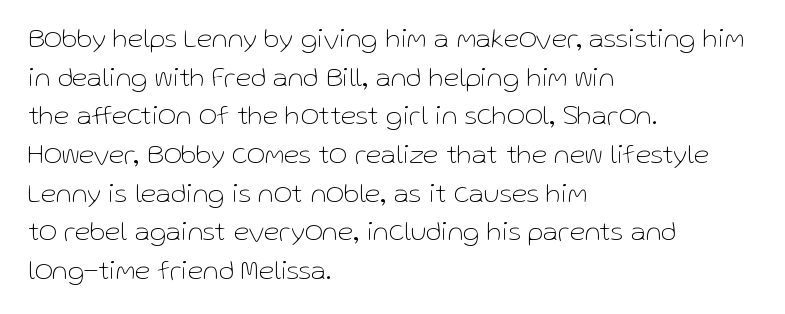
{"serif": "no", "italic": "no", "bold": "no", "weight": "thin", "width": "normal", "stroke_contrast": "low", "x_height": "medium", "monospaced": "no", "underline": "no", "align": "left", "line_spacing": "normal", "line_spacing_ratio": 1.38, "letter_spacing": "normal", "letter_spacing_em": 0.0, "glyph_px": 28}
